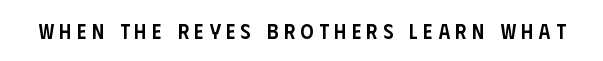
Q: Is the text bold? A: Semi-bold.
Q: Is the text italic (slanted)? A: No, it is upright.
Q: Is the text underlined? A: No.
Q: Is the spacing between letters normal or unusually wide? A: Unusually wide.
